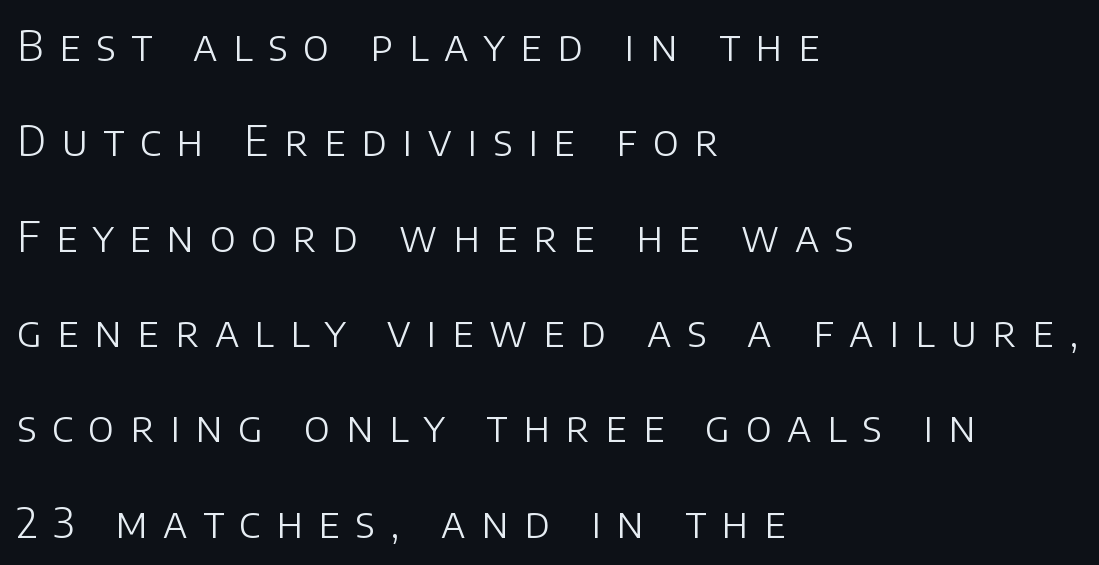
{"serif": "no", "italic": "no", "bold": "no", "weight": "light", "width": "normal", "stroke_contrast": "low", "x_height": "large", "monospaced": "no", "underline": "no", "align": "left", "line_spacing": "loose", "line_spacing_ratio": 2.27, "letter_spacing": "wide", "letter_spacing_em": 0.37, "glyph_px": 42}
